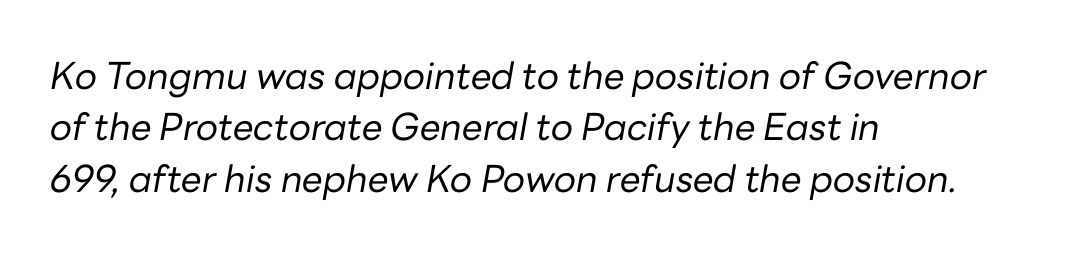
The image shows 37 px regular-weight type, italic (leaning right); set left-aligned, normal line spacing (1.39x), normal letter spacing, not underlined; low stroke contrast and a medium x-height.
